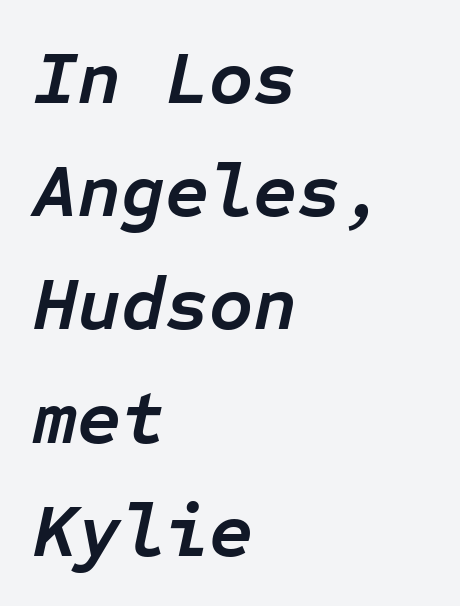
{"italic": "yes", "lean": "right", "slant_degrees": 12, "bold": "yes", "weight": "semibold", "width": "normal", "stroke_contrast": "low", "x_height": "medium", "monospaced": "yes", "underline": "no", "align": "left", "line_spacing": "normal", "line_spacing_ratio": 1.49, "letter_spacing": "normal", "letter_spacing_em": 0.0, "glyph_px": 76}
